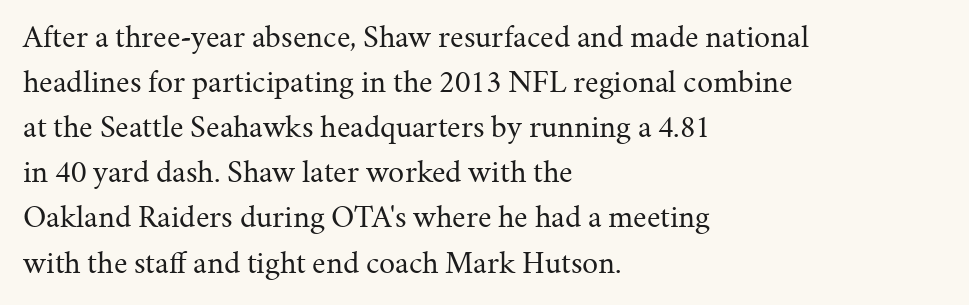
Q: Is the text bold? A: No.
Q: Is the text italic (slanted)? A: No, it is upright.
Q: Is the typeface a serif or a sans-serif typeface? A: Serif.
Q: Is the text underlined? A: No.
Q: How is the paragraph aligned? A: Left-aligned.
Q: Is the spacing between letters normal or unusually wide? A: Normal.
Q: Is the spacing between lines tight, normal or loose? A: Normal.
Q: Width (condensed, normal, or wide)? A: Normal.
Q: Stroke contrast? A: Medium.
Q: x-height? A: Medium.
Q: Monospaced? A: No.
